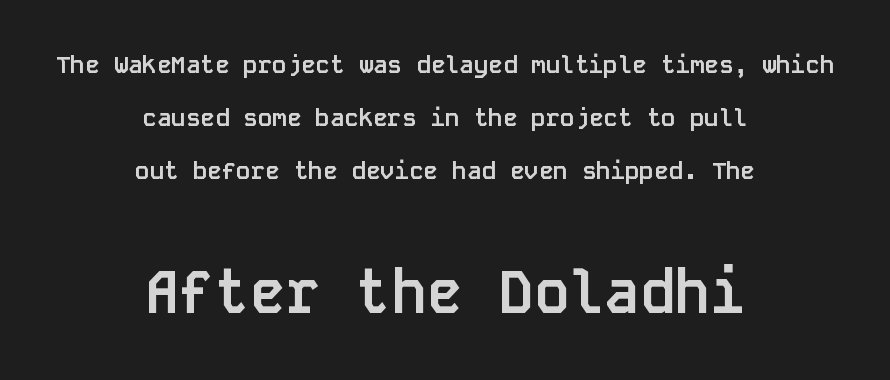
Q: Is the text bold? A: Yes.
Q: Is the text italic (slanted)? A: No, it is upright.
Q: Is the typeface a serif or a sans-serif typeface? A: Sans-serif.
Q: Is the text underlined? A: No.
Q: How is the paragraph aligned? A: Centered.
Q: Is the spacing between letters normal or unusually wide? A: Normal.
Q: Is the spacing between lines tight, normal or loose? A: Loose.
Q: Which block of text is set in a larger size, the first (top) or the second (bottom)? A: The second (bottom) one.
Q: Width (condensed, normal, or wide)? A: Normal.
Q: Stroke contrast? A: Low.
Q: x-height? A: Large.
Q: Monospaced? A: Yes.
